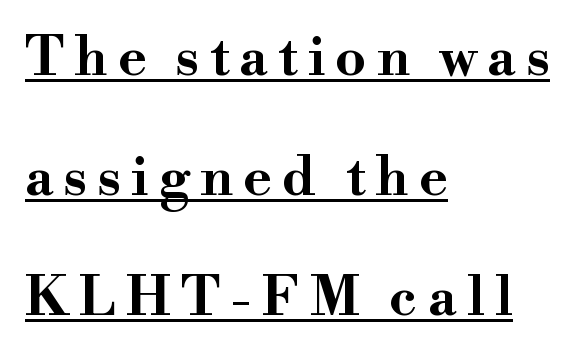
{"serif": "yes", "italic": "no", "bold": "yes", "weight": "bold", "width": "wide", "stroke_contrast": "high", "x_height": "small", "monospaced": "no", "underline": "yes", "align": "left", "line_spacing": "loose", "line_spacing_ratio": 2.22, "glyph_px": 54}
